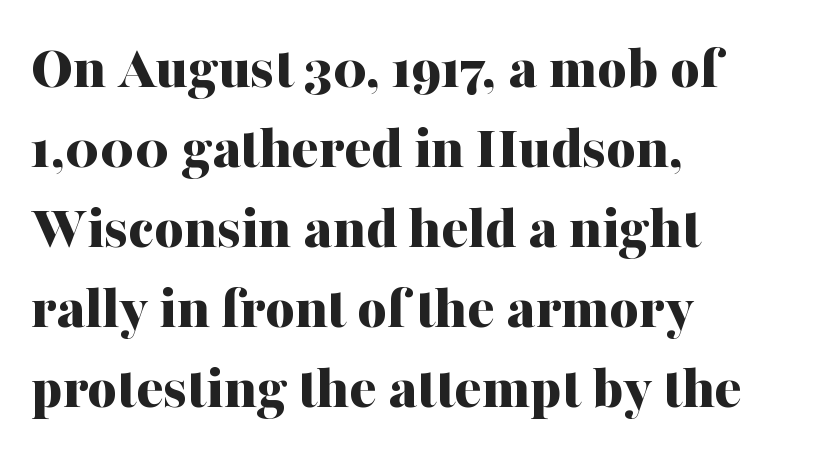
{"serif": "yes", "italic": "no", "bold": "yes", "weight": "bold", "width": "normal", "stroke_contrast": "medium", "x_height": "medium", "monospaced": "no", "underline": "no", "align": "left", "line_spacing": "normal", "line_spacing_ratio": 1.27, "letter_spacing": "normal", "letter_spacing_em": 0.0, "glyph_px": 63}
